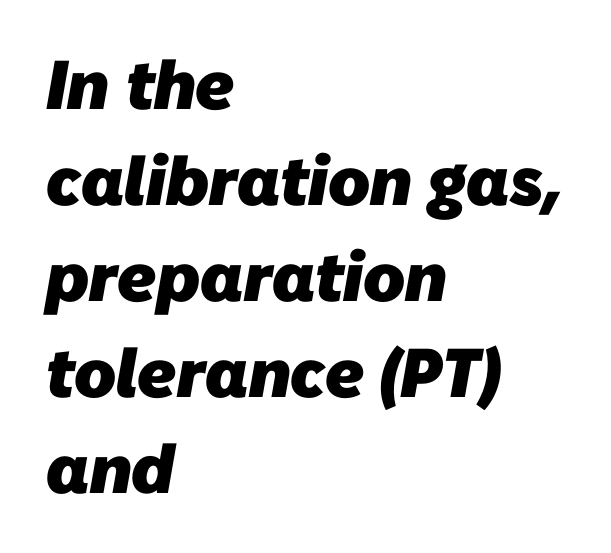
Q: Is the text bold? A: Yes.
Q: Is the typeface a serif or a sans-serif typeface? A: Sans-serif.
Q: Is the text underlined? A: No.
Q: How is the paragraph aligned? A: Left-aligned.
Q: Is the spacing between letters normal or unusually wide? A: Normal.
Q: Is the spacing between lines tight, normal or loose? A: Normal.
Q: Width (condensed, normal, or wide)? A: Normal.
Q: Stroke contrast? A: Low.
Q: x-height? A: Medium.
Q: Monospaced? A: No.
